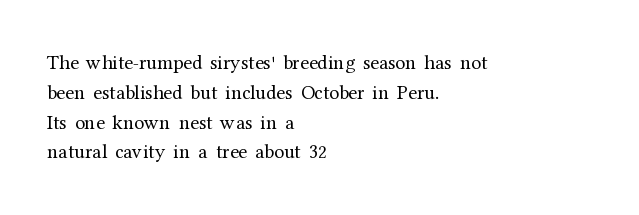
The image shows 20 px text type, upright; set left-aligned, normal line spacing (1.49x), normal letter spacing, not underlined.
